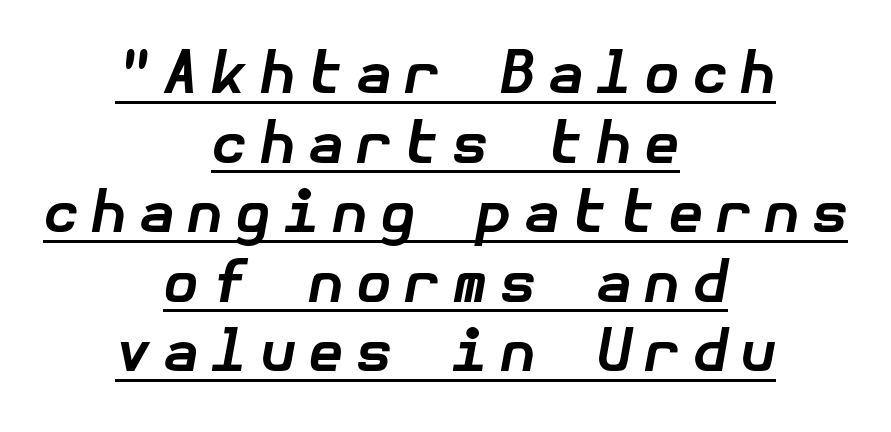
Q: Is the text bold? A: Yes.
Q: Is the text italic (slanted)? A: Yes, it leans right by about 10 degrees.
Q: Is the text underlined? A: Yes.
Q: How is the paragraph aligned? A: Centered.
Q: Is the spacing between letters normal or unusually wide? A: Unusually wide.
Q: Width (condensed, normal, or wide)? A: Normal.
Q: Stroke contrast? A: Low.
Q: x-height? A: Medium.
